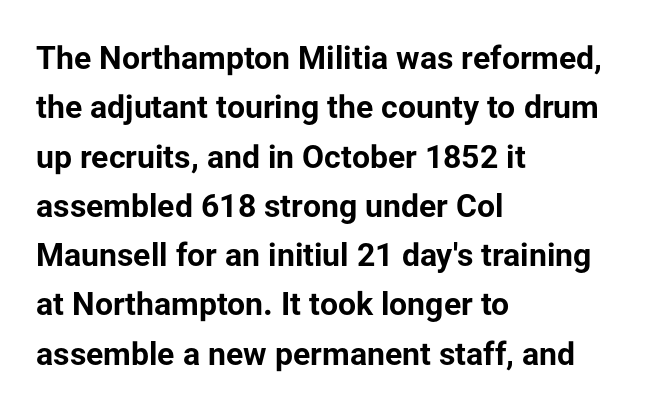
{"serif": "no", "italic": "no", "bold": "yes", "weight": "bold", "width": "normal", "stroke_contrast": "low", "x_height": "medium", "monospaced": "no", "underline": "no", "align": "left", "line_spacing": "normal", "line_spacing_ratio": 1.54, "letter_spacing": "normal", "letter_spacing_em": 0.0, "glyph_px": 32}
